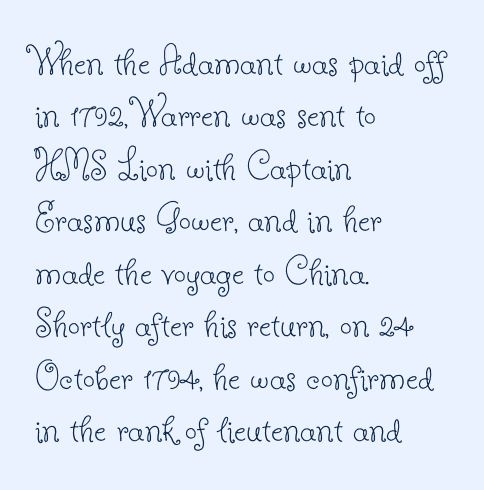
The image shows 43 px thin serif type, upright; set left-aligned, line spacing 1.22x, normal letter spacing, not underlined; low stroke contrast and a small x-height.
